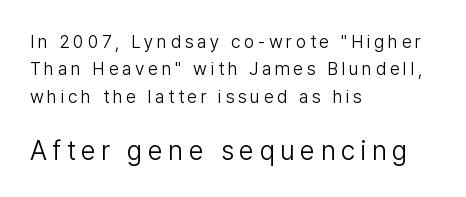
The image shows 27 px text type, upright; set left-aligned, normal line spacing (1.52x), unusually wide letter spacing (+0.2 em), not underlined; the second (bottom) block is 1.5x larger.
